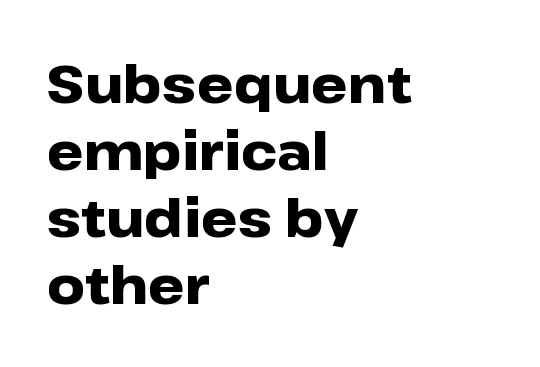
These lines sit exactly where default settings would place them. Alignment: flush left. The lettering stays uniformly vertical, giving the passage a roman look. Do the characters align in a grid? No, the font is proportional. Letters rest on an invisible, unmarked baseline. No extra tracking has been applied to these lines.
